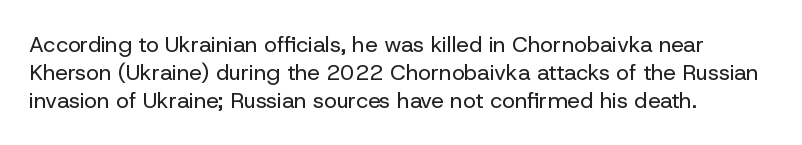
Q: Is the text bold? A: No.
Q: Is the text italic (slanted)? A: No, it is upright.
Q: Is the text underlined? A: No.
Q: How is the paragraph aligned? A: Left-aligned.
Q: Is the spacing between letters normal or unusually wide? A: Normal.
Q: Is the spacing between lines tight, normal or loose? A: Normal.
